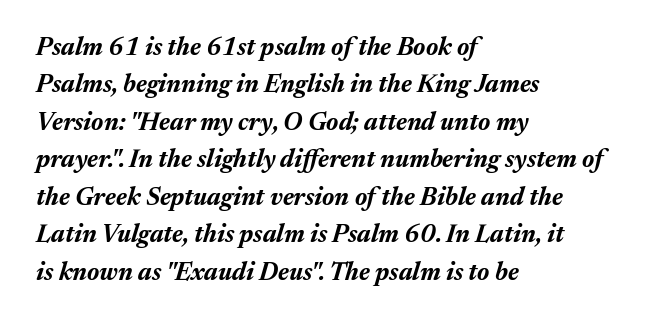
Q: Is the text bold? A: Yes.
Q: Is the text italic (slanted)? A: Yes, it leans right by about 17 degrees.
Q: Is the text underlined? A: No.
Q: How is the paragraph aligned? A: Left-aligned.
Q: Is the spacing between letters normal or unusually wide? A: Normal.
Q: Is the spacing between lines tight, normal or loose? A: Normal.
